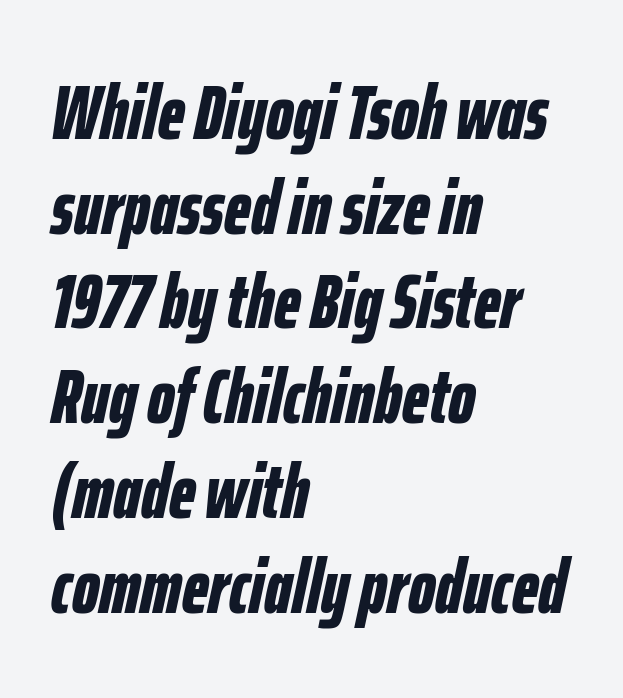
{"italic": "yes", "lean": "right", "slant_degrees": 12, "bold": "yes", "weight": "bold", "width": "condensed", "stroke_contrast": "low", "x_height": "medium", "monospaced": "no", "underline": "no", "align": "left", "line_spacing_ratio": 1.23, "letter_spacing": "normal", "letter_spacing_em": 0.0, "glyph_px": 77}
